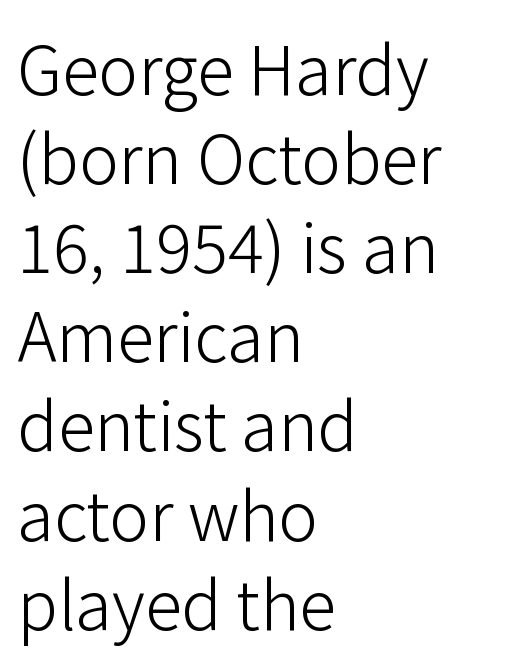
{"serif": "no", "italic": "no", "bold": "no", "weight": "light", "width": "normal", "stroke_contrast": "low", "x_height": "medium", "monospaced": "no", "underline": "no", "align": "left", "line_spacing": "normal", "line_spacing_ratio": 1.33, "letter_spacing": "normal", "letter_spacing_em": 0.0, "glyph_px": 67}
